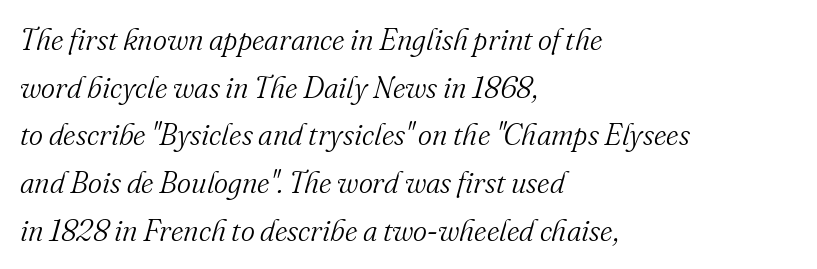
The ragged edge is on the right, which tells us the setting is flush left. You can tell it's italic because the verticals aren't actually vertical. No chunkiness to these letters — they're not bold. Clear beneath every line of the passage. Looks like regular typesetting: each glyph gets only the width it needs. The space between consecutive lines is moderate.
